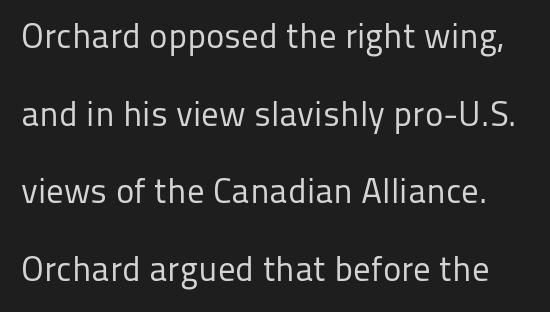
{"serif": "no", "italic": "no", "bold": "no", "weight": "regular", "width": "normal", "stroke_contrast": "low", "x_height": "medium", "monospaced": "no", "underline": "no", "line_spacing": "loose", "line_spacing_ratio": 2.22, "letter_spacing": "normal", "letter_spacing_em": 0.0, "glyph_px": 35}
